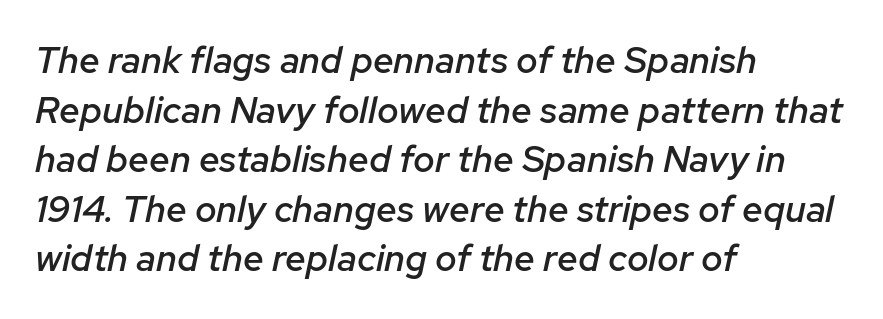
The image shows 37 px semibold type, italic (leaning right); set left-aligned, normal line spacing (1.34x), normal letter spacing, not underlined; low stroke contrast and a medium x-height.
